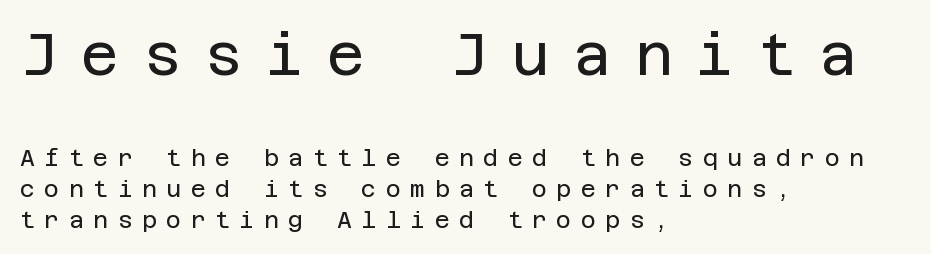
The area under the type is left untouched. Designer's note — italics off, roman on. If you squint, the top block still reads clearly — it's the larger of the two. Regarding leading, the lines here are spaced in the standard way. The horizontal fit of the characters is loose and conspicuously gappy.
